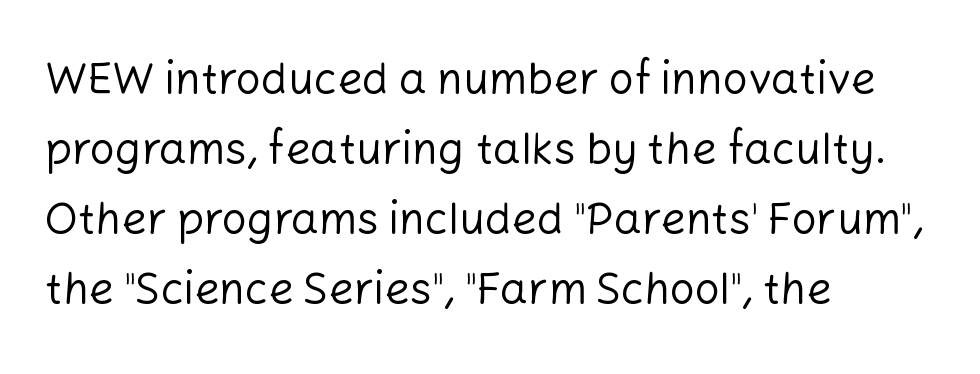
These lines are rendered in a variable-pitch font. This sample is left-justified, so line endings fall wherever the words run out. It's the straight-up-and-down kind of type. The zone under the glyphs is completely vacant. You could call the tracking neutral — neither tight nor loose. Compared with a typical body face, this is equally light or lighter still.
